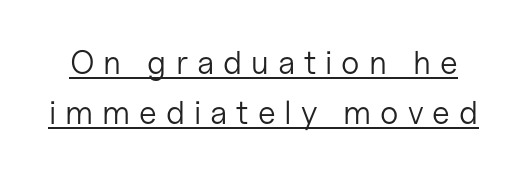
This is underlined copy, the kind a proofreader might mark for attention. Compared with typical paragraphs, the rows here are spaced about the same. Spacing verdict: proportional, widths tailored to each character. The type sits square on the baseline with zero lean. No feet cap the strokes, marking this as sans-serif type.
